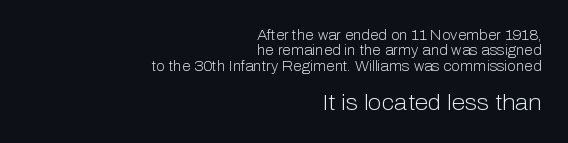
{"italic": "no", "bold": "no", "underline": "no", "align": "right", "line_spacing": "tight", "line_spacing_ratio": 1.09, "letter_spacing": "normal", "letter_spacing_em": 0.0, "larger_block": "second", "size_ratio": 1.57, "glyph_px": 22}
